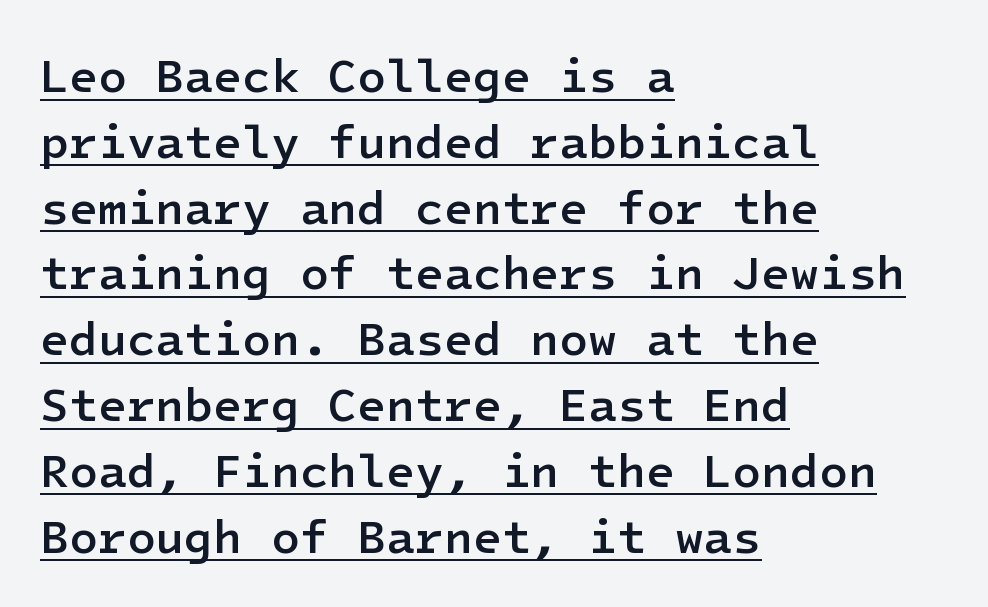
Is the type bold? Partly — it's a semibold, heavier than regular but not fully bold. The tracking reads as untouched default to a designer's eye. Leading matches the norm, producing a regular column. Observe the absence of serifs on each vertical stroke in this sample.
